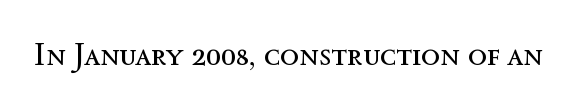
{"italic": "no", "bold": "no", "weight": "regular", "width": "normal", "x_height": "medium", "monospaced": "no", "underline": "no", "letter_spacing": "normal", "letter_spacing_em": 0.0, "glyph_px": 31}
